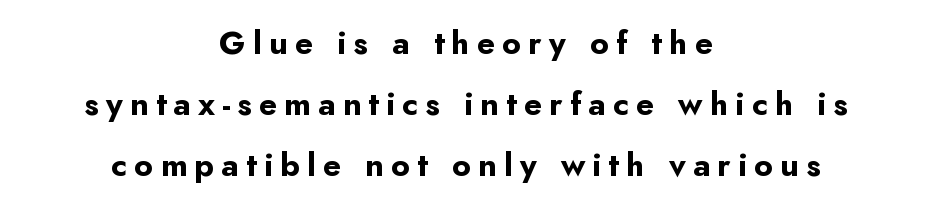
The glyphs are unaccompanied by any horizontal stroke below them. Loosely led — the rows are spread out. What kind of face is this? One without serifs — a sans. Vertical strokes here are truly vertical.
